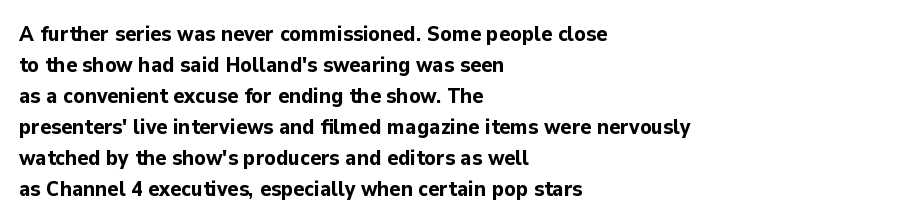
The image shows 21 px bold type, upright; set left-aligned, normal line spacing (1.48x), normal letter spacing, not underlined.
